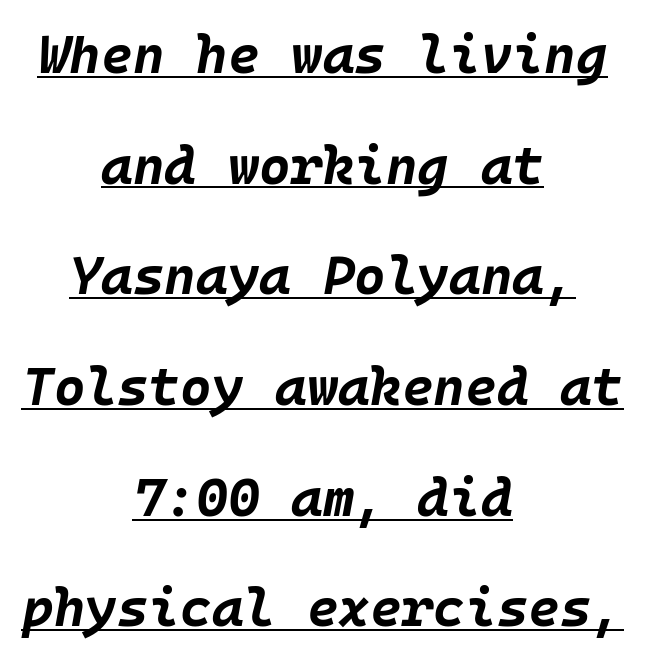
The text carries the slant typical of an italic or oblique font. The rendering uses the underline text-decoration. The rendering keeps characters at their native spacing. How heavy is the stroke? Heavy — this is a bold. Each line is balanced around a shared central axis.
